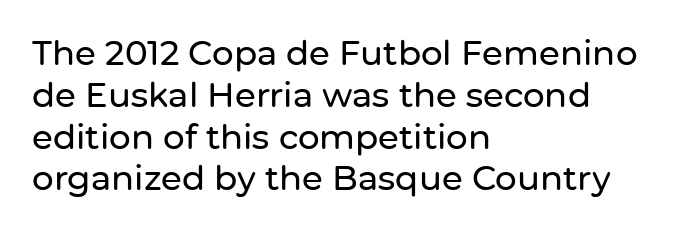
Q: Is the text italic (slanted)? A: No, it is upright.
Q: Is the typeface a serif or a sans-serif typeface? A: Sans-serif.
Q: Is the text underlined? A: No.
Q: How is the paragraph aligned? A: Left-aligned.
Q: Is the spacing between letters normal or unusually wide? A: Normal.
Q: Width (condensed, normal, or wide)? A: Normal.
Q: Stroke contrast? A: Low.
Q: x-height? A: Medium.
Q: Monospaced? A: No.
